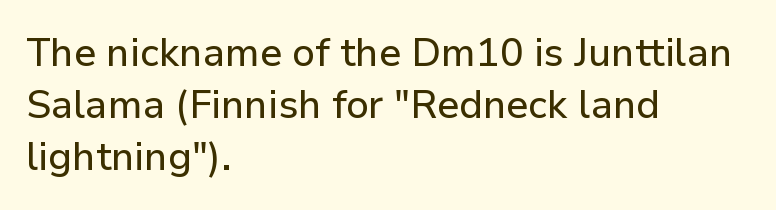
{"serif": "no", "italic": "no", "width": "normal", "stroke_contrast": "low", "x_height": "medium", "monospaced": "no", "underline": "no", "align": "left", "line_spacing": "normal", "line_spacing_ratio": 1.33, "letter_spacing": "normal", "letter_spacing_em": 0.0, "glyph_px": 39}
